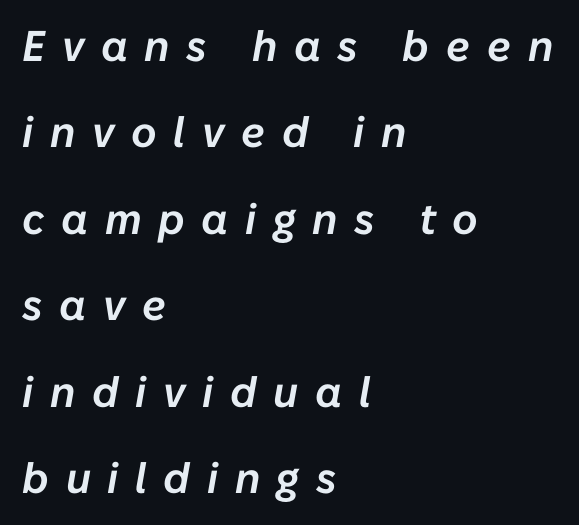
If you measured baseline to baseline, you'd find a long distance. Display-style spreading of the glyphs; the letterfit is very open. The paragraph has a hard left edge and a soft right edge. Decoration check: the copy has no underline. Note the varied advance widths — an 'i' is clearly narrower than an 'm'. Characters are canted at an angle relative to the baseline's perpendicular.
